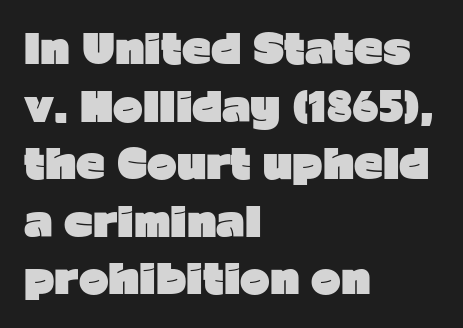
{"serif": "no", "italic": "no", "bold": "yes", "weight": "heavy", "width": "normal", "stroke_contrast": "low", "x_height": "medium", "monospaced": "no", "underline": "no", "align": "left", "line_spacing": "normal", "line_spacing_ratio": 1.44, "letter_spacing": "normal", "letter_spacing_em": 0.0, "glyph_px": 40}
